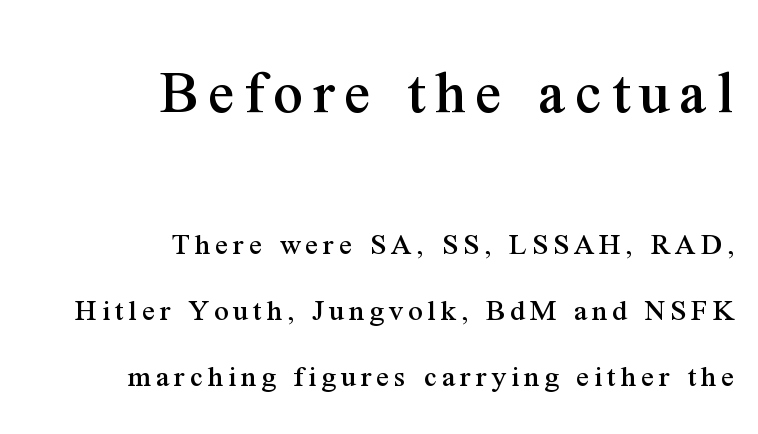
{"serif": "yes", "italic": "no", "width": "normal", "stroke_contrast": "medium", "x_height": "medium", "monospaced": "no", "underline": "no", "align": "right", "line_spacing": "loose", "line_spacing_ratio": 2.07, "larger_block": "first", "size_ratio": 2.03, "glyph_px": 65}
